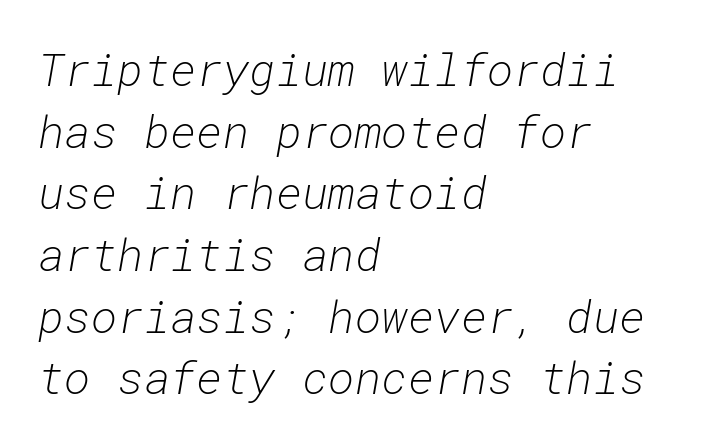
{"italic": "yes", "lean": "right", "slant_degrees": 10, "bold": "no", "weight": "light", "width": "normal", "stroke_contrast": "low", "x_height": "medium", "monospaced": "yes", "underline": "no", "align": "left", "line_spacing": "normal", "line_spacing_ratio": 1.37, "letter_spacing": "normal", "letter_spacing_em": 0.0, "glyph_px": 45}
